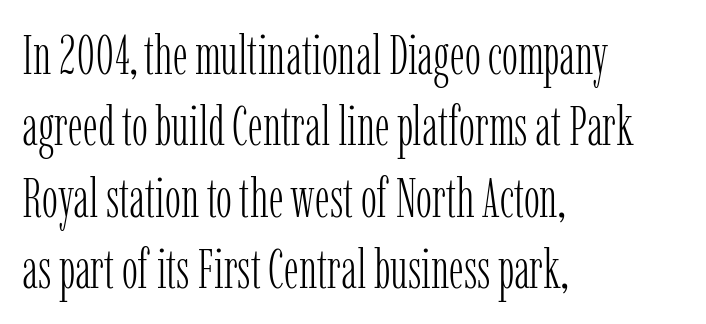
Q: Is the text bold? A: No.
Q: Is the text italic (slanted)? A: No, it is upright.
Q: Is the typeface a serif or a sans-serif typeface? A: Serif.
Q: Is the text underlined? A: No.
Q: How is the paragraph aligned? A: Left-aligned.
Q: Is the spacing between letters normal or unusually wide? A: Normal.
Q: Is the spacing between lines tight, normal or loose? A: Normal.
Q: Width (condensed, normal, or wide)? A: Condensed.
Q: Stroke contrast? A: Low.
Q: x-height? A: Medium.
Q: Monospaced? A: No.
